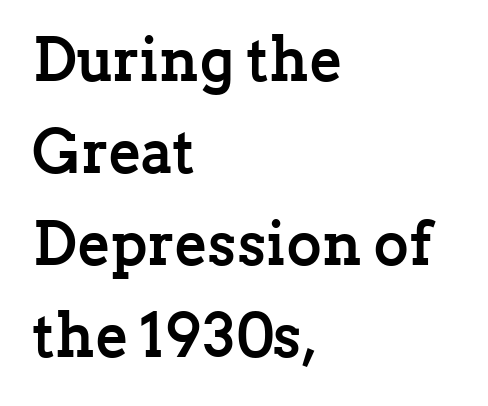
On the weight axis this lands at bold, roughly 700. Check the space under the baseline: it is left empty. The face used here is proportionally spaced, like ordinary book or web type. Layout note: lines flush left. The font's upright variant was chosen for this text. Honestly, the row spacing looks completely unremarkable.
